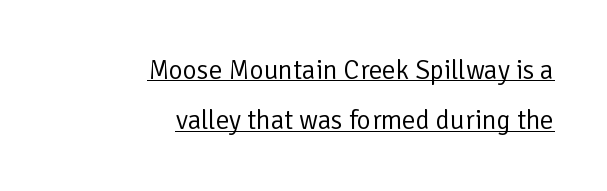
Q: Is the text bold? A: No.
Q: Is the text italic (slanted)? A: No, it is upright.
Q: Is the text underlined? A: Yes.
Q: How is the paragraph aligned? A: Right-aligned.
Q: Is the spacing between letters normal or unusually wide? A: Normal.
